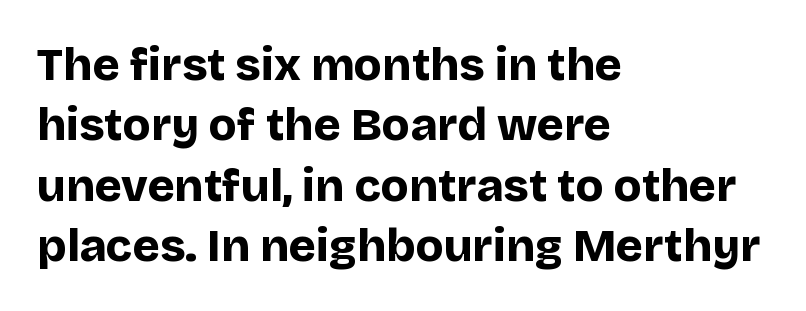
These lines carry a lot of weight — the face is fully bold. The zone under the glyphs is completely vacant. Leftover space on each line is placed entirely after the last word. Leading matches the norm, producing a regular column. This sample uses a sans-serif face.
